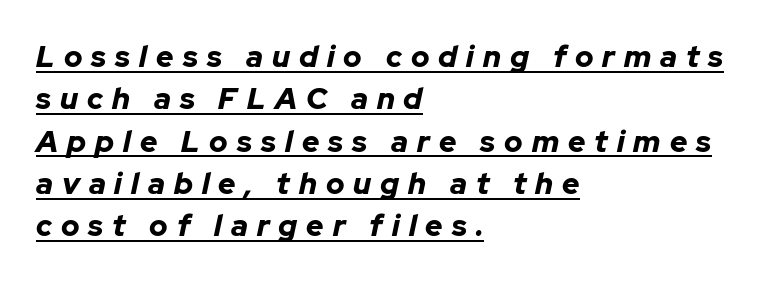
Q: Is the text bold? A: Yes.
Q: Is the text italic (slanted)? A: Yes, it leans right by about 12 degrees.
Q: Is the text underlined? A: Yes.
Q: How is the paragraph aligned? A: Left-aligned.
Q: Is the spacing between letters normal or unusually wide? A: Unusually wide.
Q: Is the spacing between lines tight, normal or loose? A: Normal.
Q: Width (condensed, normal, or wide)? A: Normal.
Q: Stroke contrast? A: Low.
Q: x-height? A: Medium.
Q: Monospaced? A: No.
